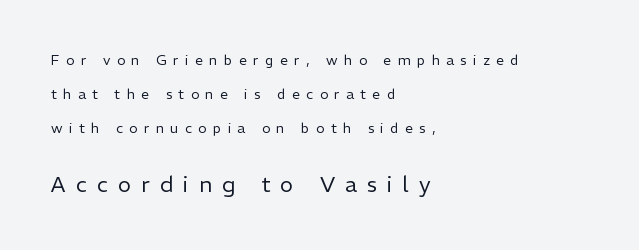
A typesetter would mark this as roman, not italic. The characters are drawn with everyday or finer stroke widths. How are the letters spaced? Widely, with obvious added tracking. Leftover space on each line is placed entirely after the last word. The space beneath each line is pristine and unruled.
